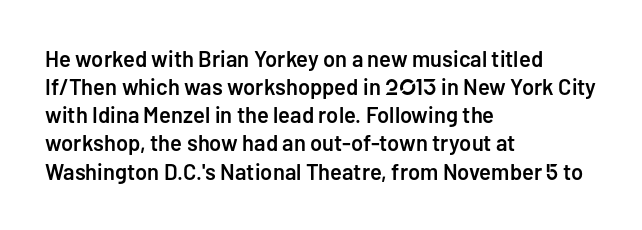
The image shows 22 px text type, upright; set left-aligned, normal line spacing (1.28x), normal letter spacing, not underlined.
